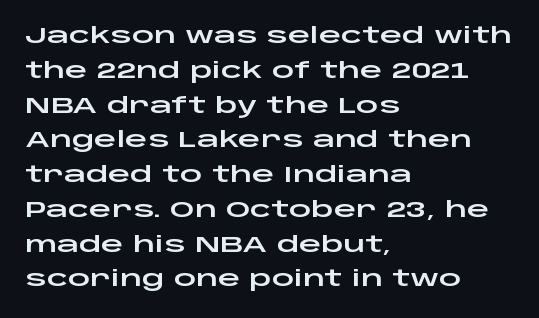
{"italic": "no", "underline": "no", "align": "left", "line_spacing": "normal", "line_spacing_ratio": 1.58, "letter_spacing": "normal", "letter_spacing_em": 0.0, "glyph_px": 22}
